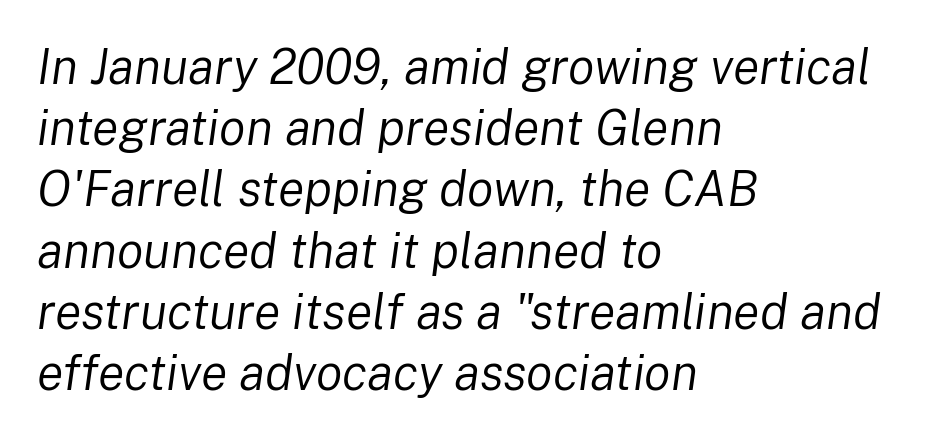
The image shows 49 px regular-weight type, italic (leaning right); set left-aligned, normal line spacing (1.25x), normal letter spacing, not underlined; low stroke contrast and a medium x-height.
